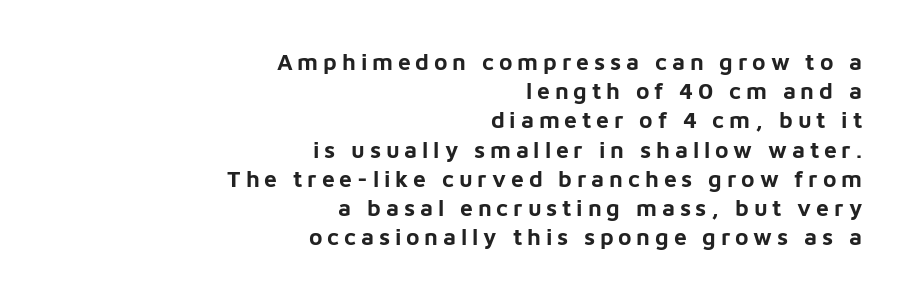
The image shows 23 px bold type, upright; set right-aligned, normal line spacing (1.27x), unusually wide letter spacing (+0.21 em), not underlined.
